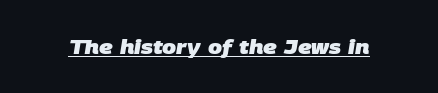
Q: Is the text bold? A: Yes.
Q: Is the text underlined? A: Yes.
Q: Is the spacing between letters normal or unusually wide? A: Normal.
